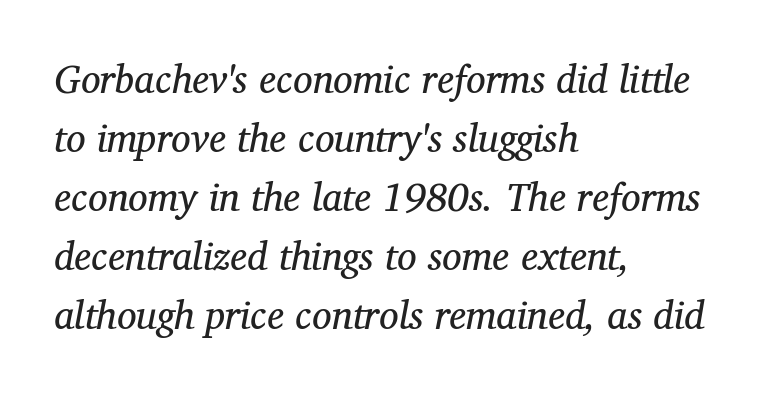
Q: Is the text bold? A: No.
Q: Is the text italic (slanted)? A: Yes, it leans right by about 12 degrees.
Q: Is the typeface a serif or a sans-serif typeface? A: Serif.
Q: Is the text underlined? A: No.
Q: How is the paragraph aligned? A: Left-aligned.
Q: Is the spacing between letters normal or unusually wide? A: Normal.
Q: Is the spacing between lines tight, normal or loose? A: Normal.
Q: Width (condensed, normal, or wide)? A: Normal.
Q: Stroke contrast? A: Medium.
Q: x-height? A: Medium.
Q: Monospaced? A: No.
